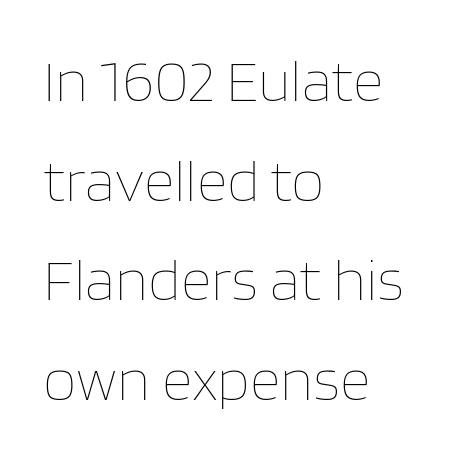
{"italic": "no", "bold": "no", "weight": "thin", "width": "normal", "stroke_contrast": "low", "x_height": "large", "monospaced": "no", "underline": "no", "align": "left", "line_spacing": "normal", "line_spacing_ratio": 1.66, "letter_spacing": "normal", "letter_spacing_em": 0.0, "glyph_px": 60}
